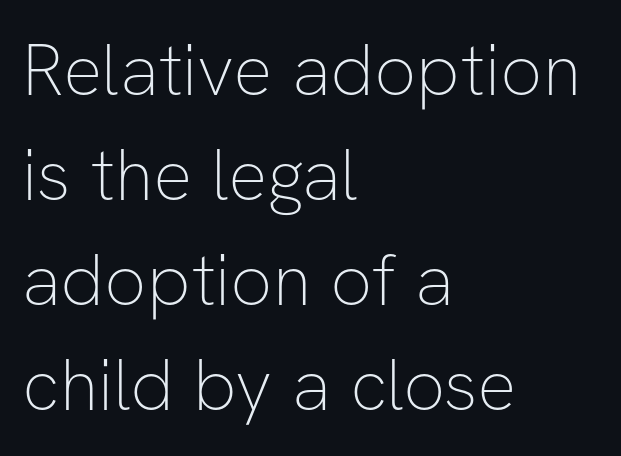
The image shows 73 px thin sans-serif type, upright; set left-aligned, normal line spacing (1.44x), normal letter spacing, not underlined; low stroke contrast and a medium x-height.
